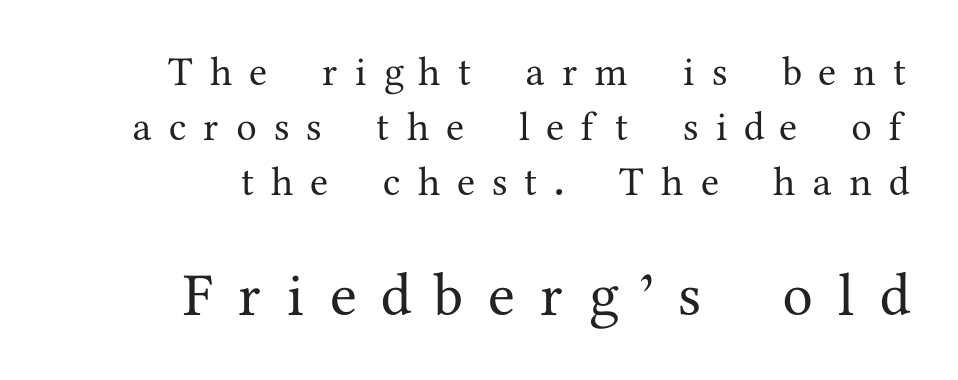
The face used here is seriffed, in the tradition of book romans. Unlike italic type, these characters show no tilt at all. How are the letters spaced? Widely, with obvious added tracking. Which chunk is bigger? The second one — the bottom block dwarfs the top. Just letters on the line, the space beneath them empty. Baseline-to-baseline distance is the conventional proportion of letter height.
